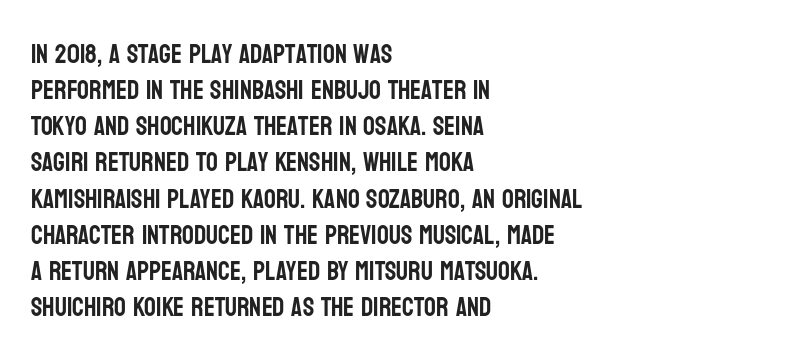
{"italic": "no", "underline": "no", "align": "left", "line_spacing": "normal", "line_spacing_ratio": 1.39, "letter_spacing": "normal", "letter_spacing_em": 0.0, "glyph_px": 26}
